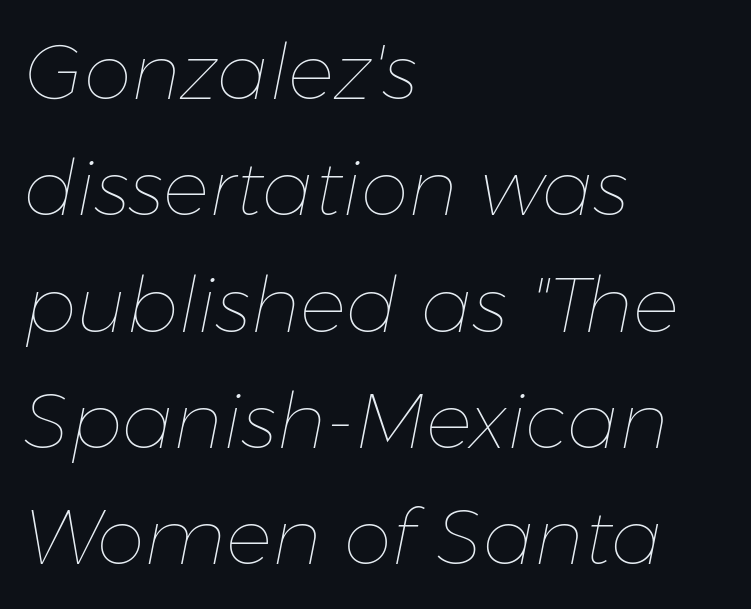
Q: Is the text bold? A: No.
Q: Is the text italic (slanted)? A: Yes, it leans right by about 11 degrees.
Q: Is the text underlined? A: No.
Q: How is the paragraph aligned? A: Left-aligned.
Q: Is the spacing between letters normal or unusually wide? A: Normal.
Q: Is the spacing between lines tight, normal or loose? A: Normal.
Q: Width (condensed, normal, or wide)? A: Normal.
Q: Stroke contrast? A: Low.
Q: x-height? A: Medium.
Q: Monospaced? A: No.
